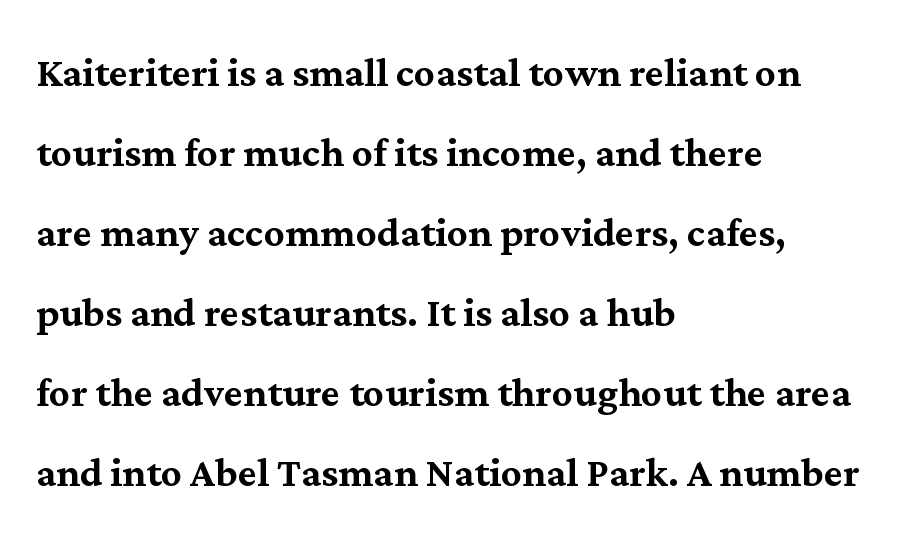
Q: Is the text italic (slanted)? A: No, it is upright.
Q: Is the typeface a serif or a sans-serif typeface? A: Serif.
Q: Is the text underlined? A: No.
Q: How is the paragraph aligned? A: Left-aligned.
Q: Is the spacing between letters normal or unusually wide? A: Normal.
Q: Is the spacing between lines tight, normal or loose? A: Normal.
Q: Width (condensed, normal, or wide)? A: Normal.
Q: Stroke contrast? A: Medium.
Q: x-height? A: Medium.
Q: Monospaced? A: No.
